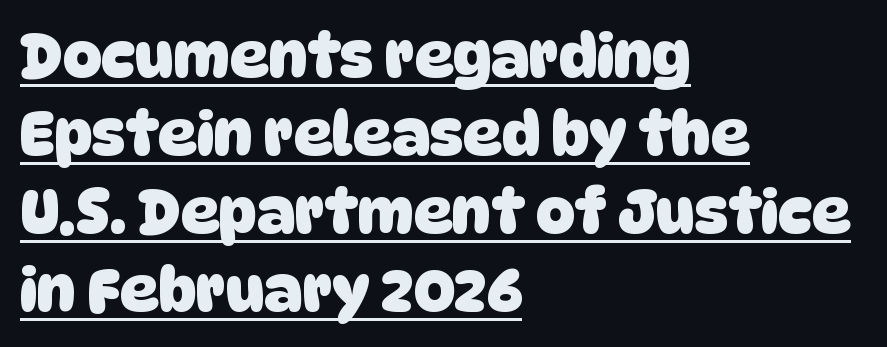
In CSS terms this would be text-align: left. The rendering uses a bold face; every stroke is thick and dark. Between one letter and the next there's only the usual sliver of space. Caption: lettering with a line underneath. The type family on display is of the sans-serif kind. Is this a fixed-width face? No — the glyphs have proportional, varying widths.
